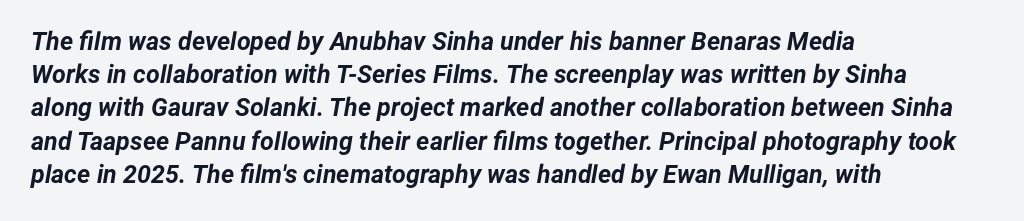
Q: Is the text bold? A: Yes.
Q: Is the text italic (slanted)? A: Yes, it leans right by about 12 degrees.
Q: Is the text underlined? A: No.
Q: How is the paragraph aligned? A: Left-aligned.
Q: Is the spacing between letters normal or unusually wide? A: Normal.
Q: Is the spacing between lines tight, normal or loose? A: Normal.
